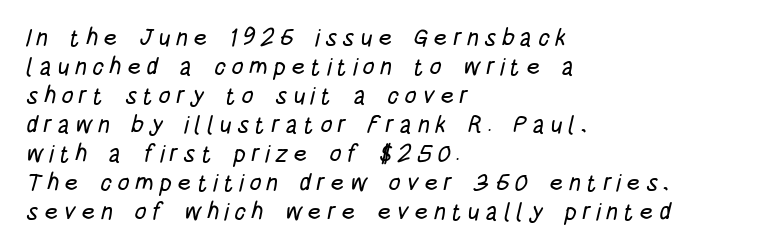
Q: Is the text underlined? A: No.
Q: How is the paragraph aligned? A: Left-aligned.
Q: Is the spacing between letters normal or unusually wide? A: Unusually wide.
